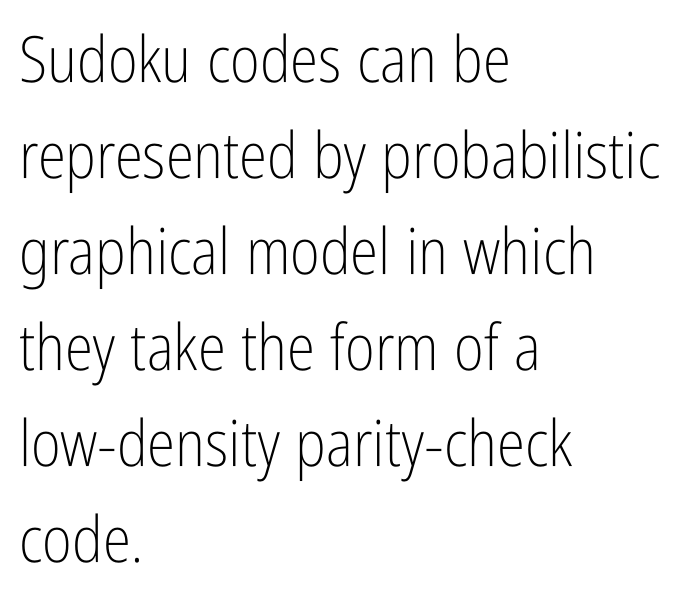
Q: Is the text bold? A: No.
Q: Is the text italic (slanted)? A: No, it is upright.
Q: Is the typeface a serif or a sans-serif typeface? A: Sans-serif.
Q: Is the text underlined? A: No.
Q: How is the paragraph aligned? A: Left-aligned.
Q: Is the spacing between letters normal or unusually wide? A: Normal.
Q: Is the spacing between lines tight, normal or loose? A: Normal.
Q: Width (condensed, normal, or wide)? A: Condensed.
Q: Stroke contrast? A: Low.
Q: x-height? A: Medium.
Q: Monospaced? A: No.
